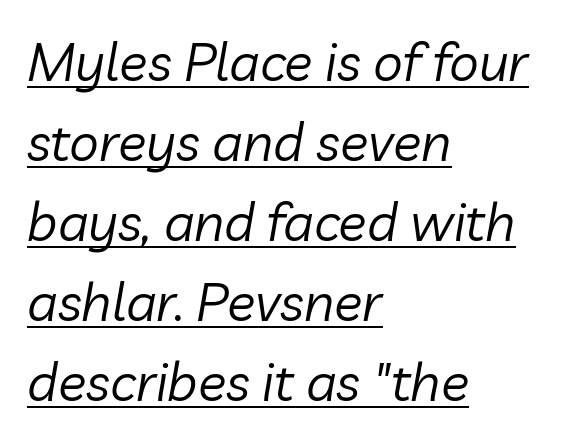
Q: Is the text bold? A: No.
Q: Is the text italic (slanted)? A: Yes, it leans right by about 10 degrees.
Q: Is the text underlined? A: Yes.
Q: How is the paragraph aligned? A: Left-aligned.
Q: Is the spacing between letters normal or unusually wide? A: Normal.
Q: Is the spacing between lines tight, normal or loose? A: Normal.
Q: Width (condensed, normal, or wide)? A: Normal.
Q: Stroke contrast? A: Low.
Q: x-height? A: Medium.
Q: Monospaced? A: No.
